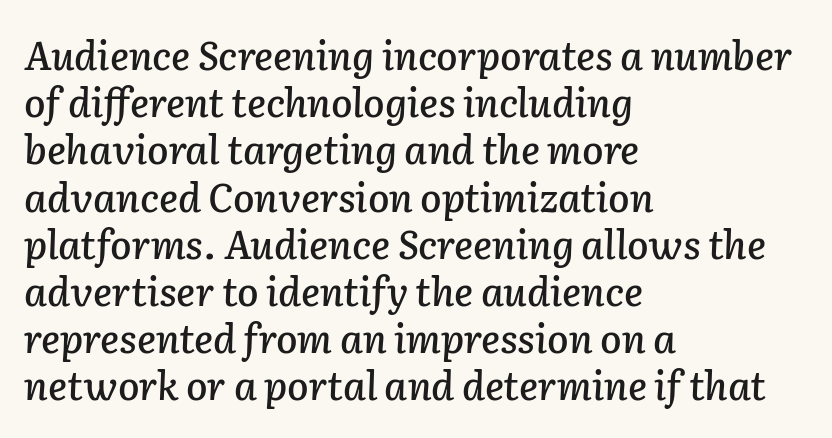
The image shows 39 px text type, italic (leaning right); set left-aligned, line spacing 1.21x, normal letter spacing, not underlined; low stroke contrast and a medium x-height.
